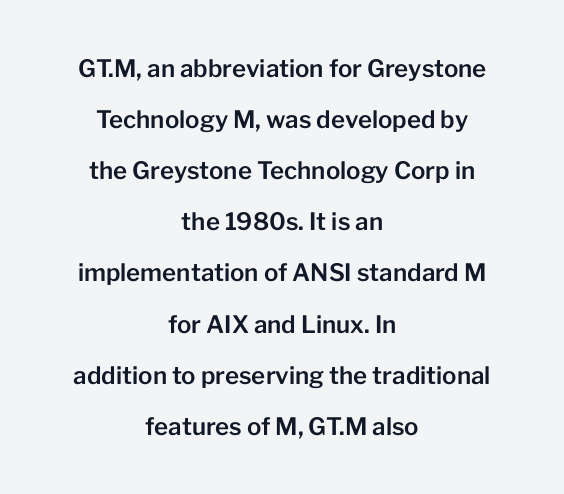
The image shows 24 px text type, upright; set centered, loose line spacing (2.13x), normal letter spacing, not underlined.
